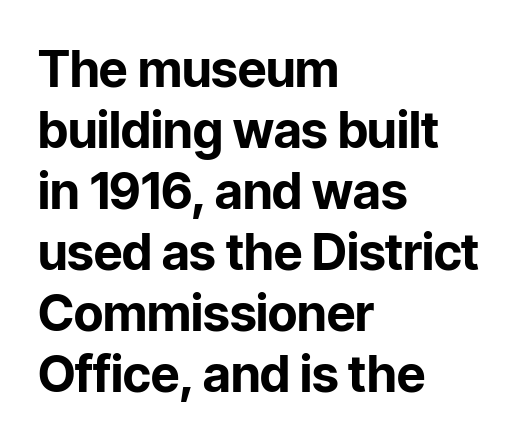
The image shows 50 px bold sans-serif type, upright; set left-aligned, line spacing 1.22x, normal letter spacing, not underlined; low stroke contrast and a medium x-height.
